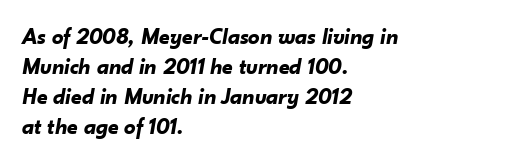
The image shows 23 px bold type, italic (leaning right); set left-aligned, normal line spacing (1.31x), normal letter spacing, not underlined.
